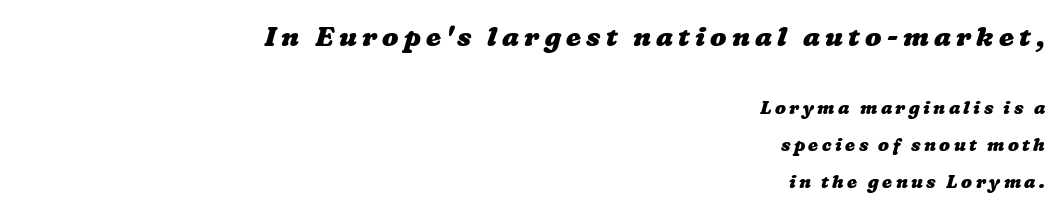
{"bold": "yes", "underline": "no", "align": "right", "line_spacing": "loose", "line_spacing_ratio": 2.06, "larger_block": "first", "size_ratio": 1.5, "glyph_px": 27}
